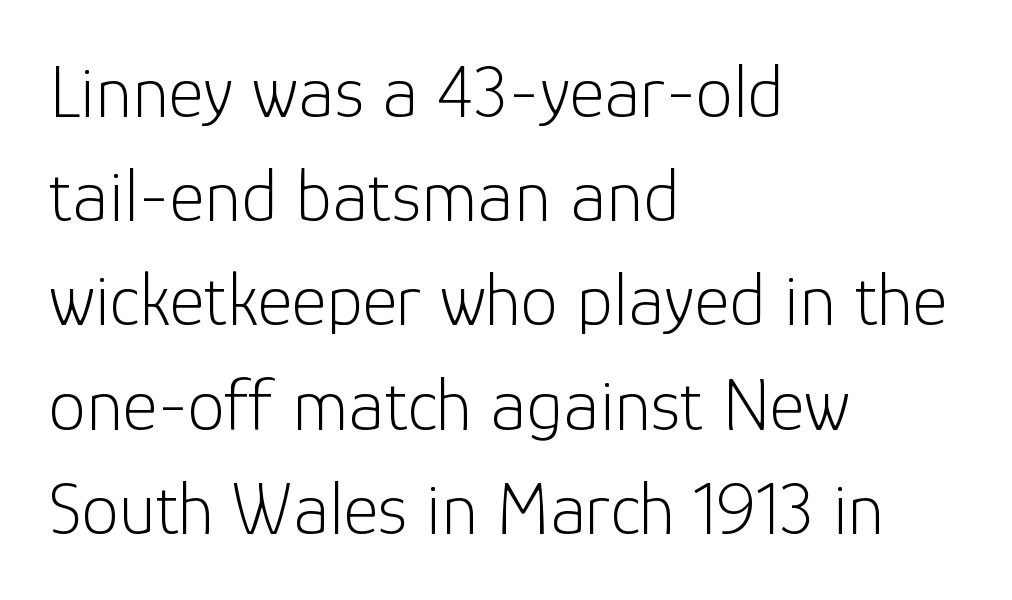
Horizontal bands of white between lines are of average thickness. Has an underline been added? It has not. You could call the tracking neutral — neither tight nor loose. Horizontally, the lines are justified to the leading edge only. Is there any slant? The stems are plumb. Weight: not bold — regular or lighter.
